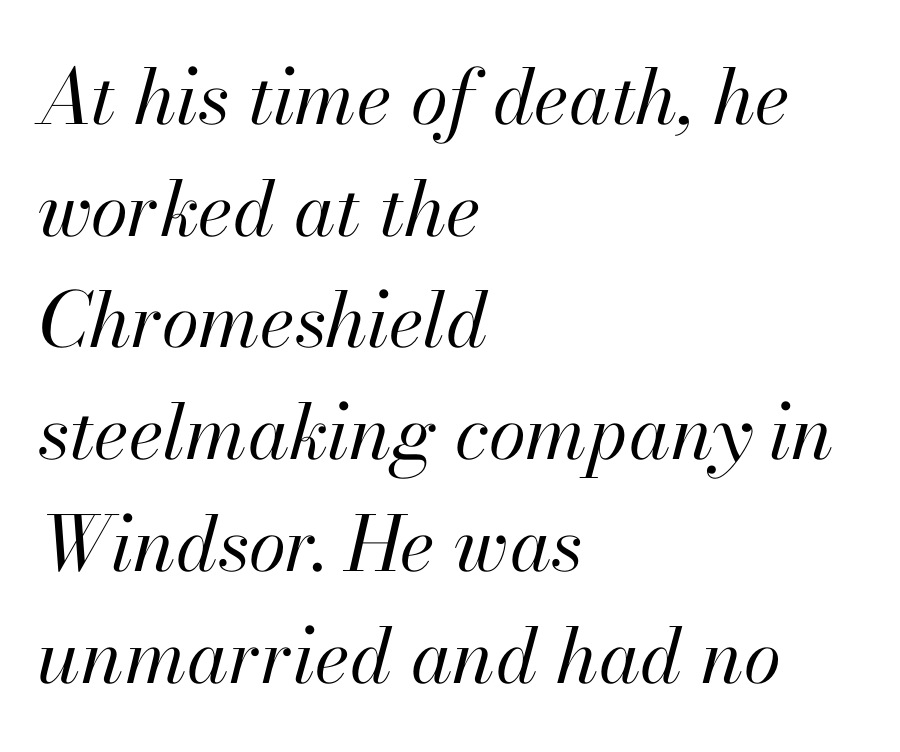
{"italic": "yes", "lean": "right", "slant_degrees": 13, "bold": "no", "weight": "regular", "width": "normal", "stroke_contrast": "high", "x_height": "small", "monospaced": "no", "underline": "no", "align": "left", "line_spacing": "normal", "line_spacing_ratio": 1.47, "letter_spacing": "normal", "letter_spacing_em": 0.0, "glyph_px": 76}
